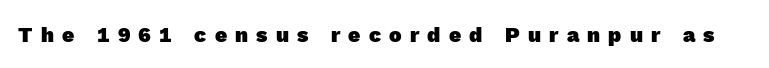
{"bold": "yes", "underline": "no", "letter_spacing": "wide", "letter_spacing_em": 0.39, "glyph_px": 21}
